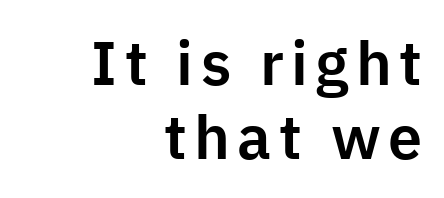
{"serif": "no", "italic": "no", "width": "normal", "stroke_contrast": "low", "x_height": "medium", "monospaced": "no", "underline": "no", "align": "right", "line_spacing_ratio": 1.21, "glyph_px": 61}
